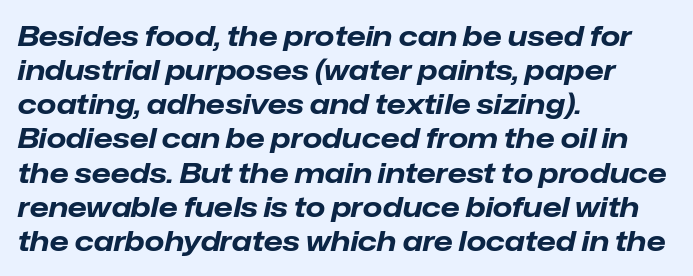
The image shows 28 px bold type, italic (leaning right); set left-aligned, line spacing 1.22x, normal letter spacing, not underlined; low stroke contrast and a medium x-height.
